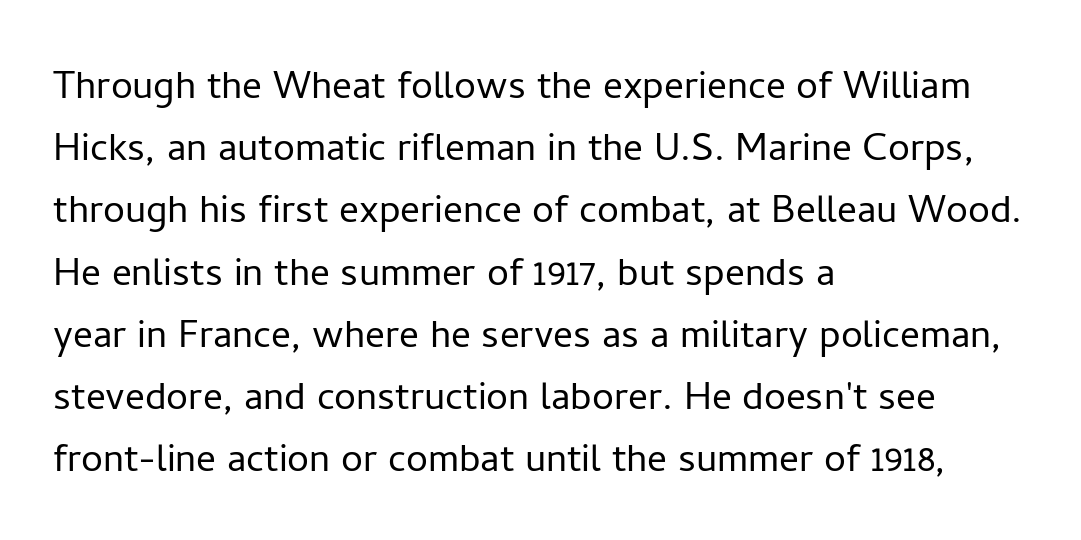
The image shows 49 px light sans-serif type, upright; set left-aligned, normal line spacing (1.27x), normal letter spacing, not underlined; low stroke contrast and a medium x-height.
